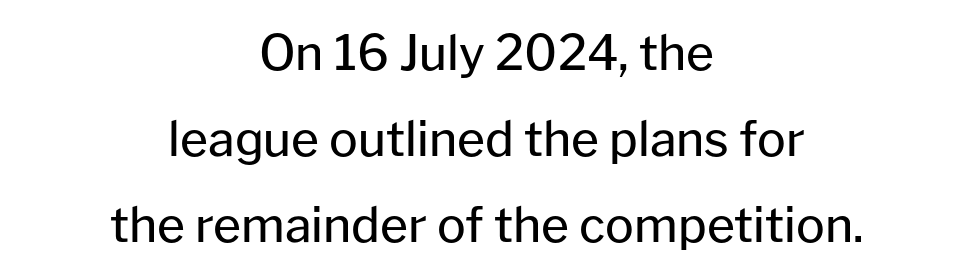
{"serif": "no", "italic": "no", "bold": "no", "weight": "regular", "width": "normal", "stroke_contrast": "low", "x_height": "medium", "monospaced": "no", "underline": "no", "align": "center", "line_spacing_ratio": 1.79, "letter_spacing": "normal", "letter_spacing_em": 0.0, "glyph_px": 48}
